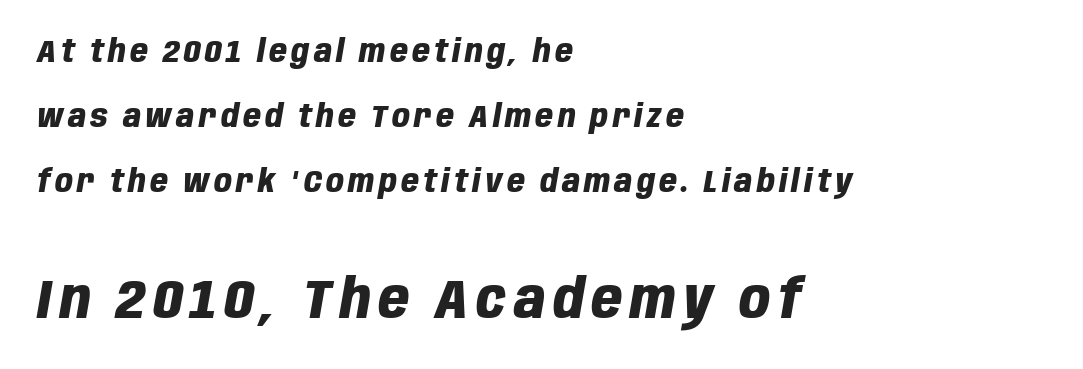
{"italic": "yes", "lean": "right", "slant_degrees": 10, "bold": "yes", "weight": "heavy", "width": "condensed", "stroke_contrast": "low", "x_height": "large", "monospaced": "no", "underline": "no", "align": "left", "line_spacing": "loose", "line_spacing_ratio": 2.1, "larger_block": "second", "size_ratio": 1.74, "glyph_px": 54}
